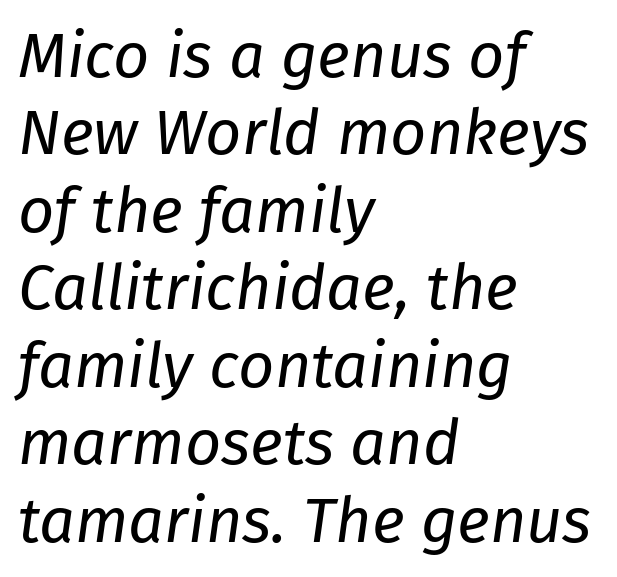
The image shows 63 px regular-weight type, italic (leaning right); set left-aligned, line spacing 1.23x, normal letter spacing, not underlined; low stroke contrast and a medium x-height.
